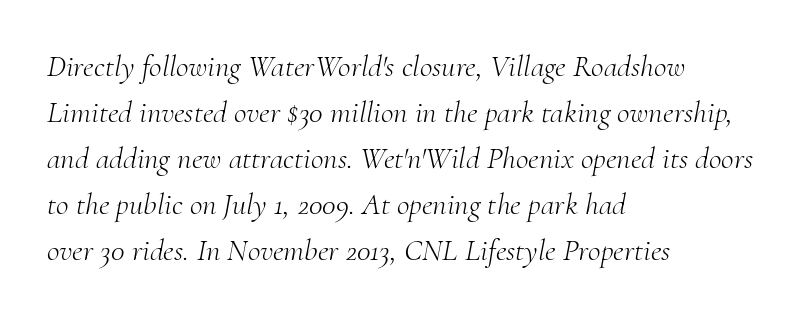
Summary of weight: not heavy and not bold. Has an underline been added? It has not. If you drew a ruler down the left edge, every line would touch it. The designer left line spacing at the default. Yep, those are serifs on the letters.
